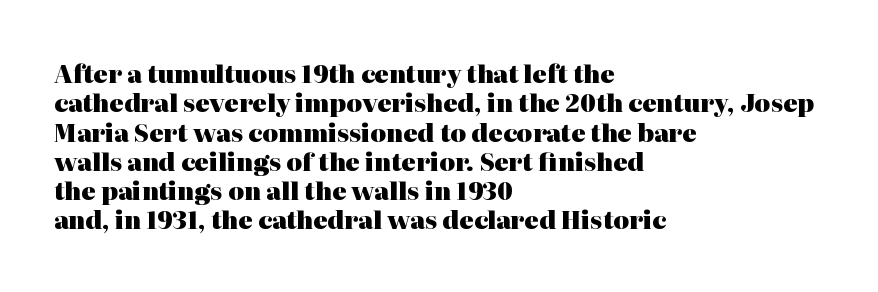
The image shows 24 px bold type, upright; set left-aligned, line spacing 1.22x, normal letter spacing, not underlined.
